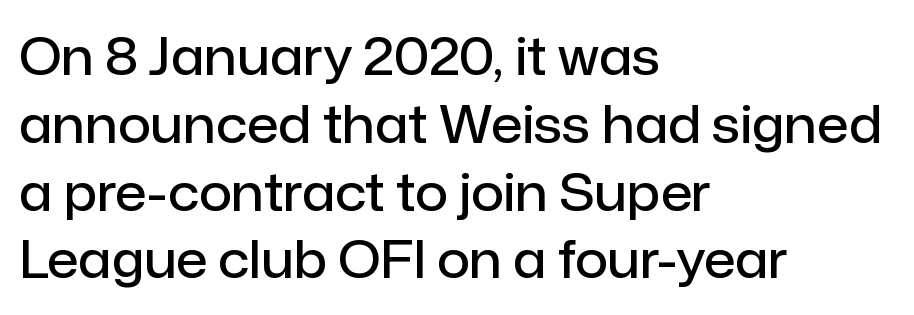
The image shows 51 px semibold sans-serif type, upright; set left-aligned, normal line spacing (1.33x), normal letter spacing, not underlined; low stroke contrast and a medium x-height.
